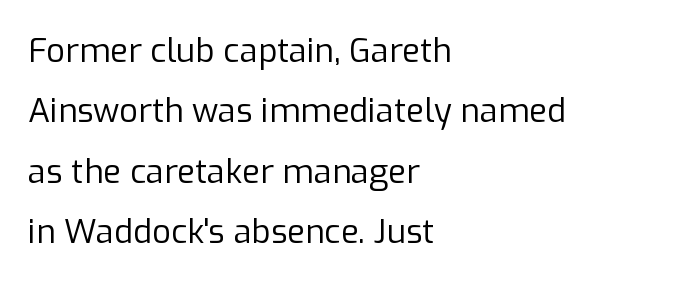
Q: Is the text bold? A: No.
Q: Is the text italic (slanted)? A: No, it is upright.
Q: Is the typeface a serif or a sans-serif typeface? A: Sans-serif.
Q: Is the text underlined? A: No.
Q: How is the paragraph aligned? A: Left-aligned.
Q: Is the spacing between letters normal or unusually wide? A: Normal.
Q: Width (condensed, normal, or wide)? A: Normal.
Q: Stroke contrast? A: Low.
Q: x-height? A: Medium.
Q: Monospaced? A: No.
